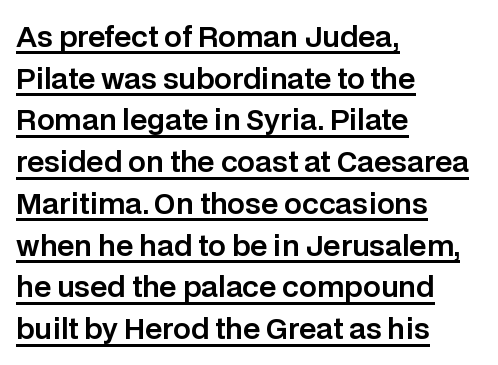
{"serif": "no", "italic": "no", "width": "normal", "stroke_contrast": "low", "x_height": "large", "monospaced": "no", "underline": "yes", "align": "left", "line_spacing": "normal", "line_spacing_ratio": 1.49, "letter_spacing": "normal", "letter_spacing_em": 0.0, "glyph_px": 28}
